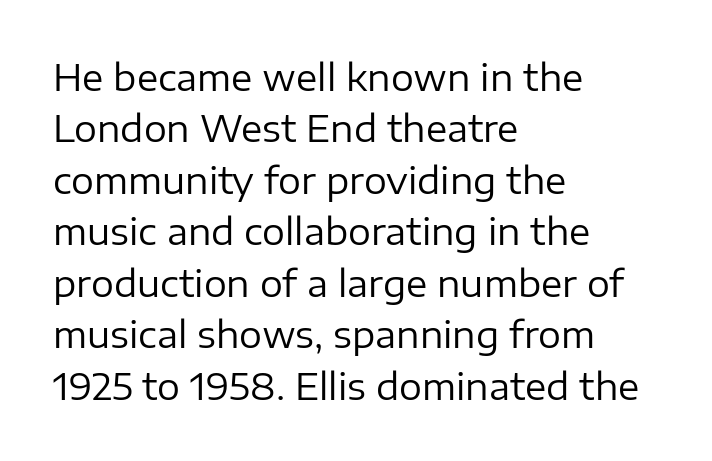
Q: Is the text bold? A: No.
Q: Is the text italic (slanted)? A: No, it is upright.
Q: Is the typeface a serif or a sans-serif typeface? A: Sans-serif.
Q: Is the text underlined? A: No.
Q: How is the paragraph aligned? A: Left-aligned.
Q: Is the spacing between letters normal or unusually wide? A: Normal.
Q: Is the spacing between lines tight, normal or loose? A: Normal.
Q: Width (condensed, normal, or wide)? A: Normal.
Q: Stroke contrast? A: Low.
Q: x-height? A: Medium.
Q: Monospaced? A: No.
